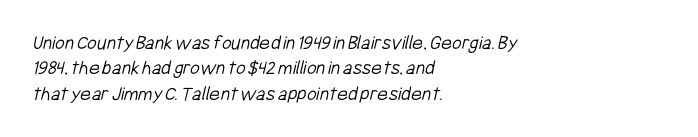
Q: Is the text bold? A: No.
Q: Is the text underlined? A: No.
Q: How is the paragraph aligned? A: Left-aligned.
Q: Is the spacing between letters normal or unusually wide? A: Normal.
